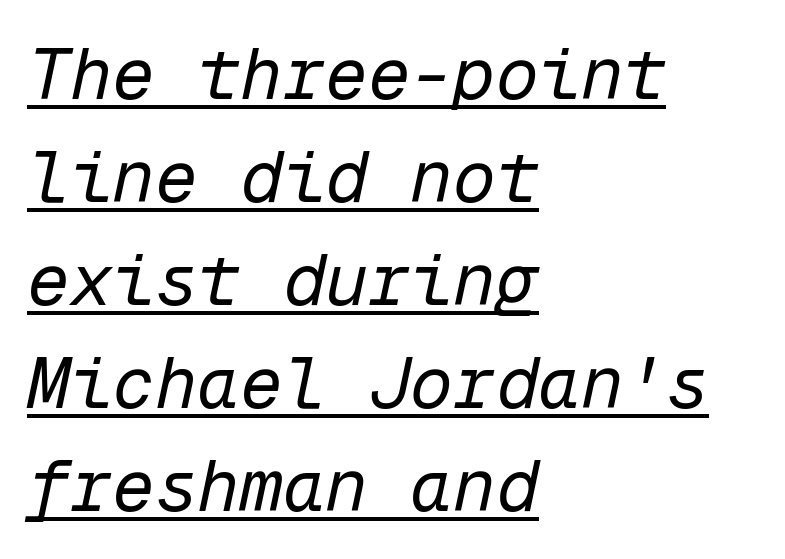
All the whitespace from short lines collects on the right. A typographer would call this underscored text. The space between consecutive lines is moderate. These lines keep a tight, regular rhythm from letter to letter. Would a proofreader flag this as italicized? Yes.
